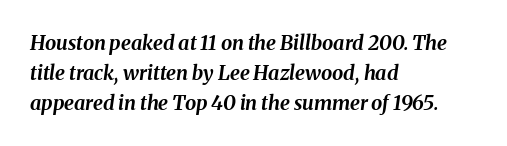
Q: Is the text bold? A: Yes.
Q: Is the text italic (slanted)? A: Yes, it leans right by about 8 degrees.
Q: Is the text underlined? A: No.
Q: How is the paragraph aligned? A: Left-aligned.
Q: Is the spacing between letters normal or unusually wide? A: Normal.
Q: Is the spacing between lines tight, normal or loose? A: Normal.
